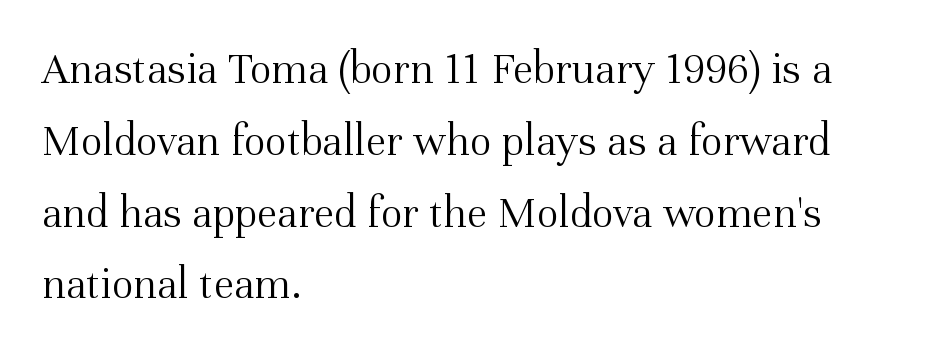
Vertical strokes here are truly vertical. The passage shown is typeset with a serif family. Clear beneath every line of the passage. Words appear dense and cohesive because spacing is normal. Which margin do the lines hug? The left one — the right edge is uneven. The characters are drawn with everyday or finer stroke widths.
